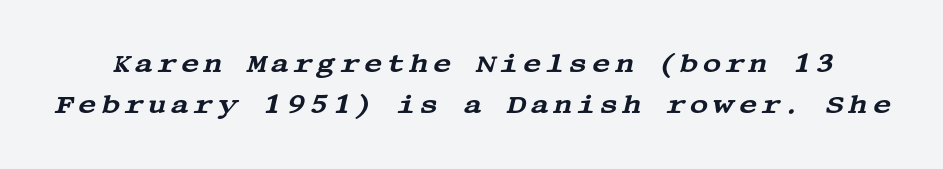
{"italic": "yes", "lean": "right", "slant_degrees": 13, "underline": "no", "line_spacing": "normal", "line_spacing_ratio": 1.57, "glyph_px": 26}
